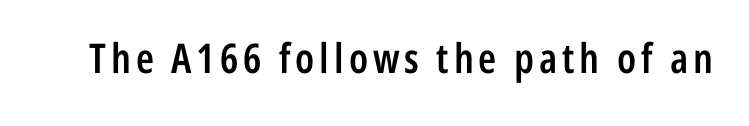
Q: Is the text bold? A: Semi-bold.
Q: Is the text italic (slanted)? A: No, it is upright.
Q: Is the typeface a serif or a sans-serif typeface? A: Sans-serif.
Q: Is the text underlined? A: No.
Q: Width (condensed, normal, or wide)? A: Condensed.
Q: Stroke contrast? A: Low.
Q: x-height? A: Medium.
Q: Monospaced? A: No.
